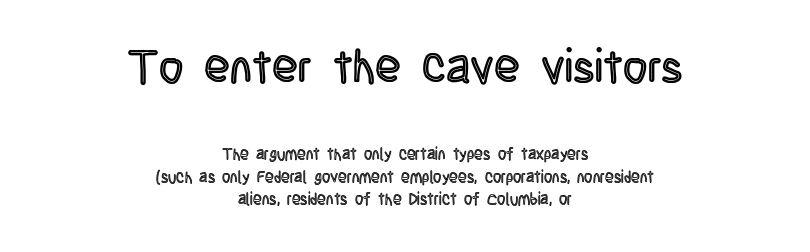
The image shows 47 px condensed type, upright; set centered, normal line spacing (1.38x), normal letter spacing, not underlined; the first (top) block is 2.94x larger; a large x-height.
